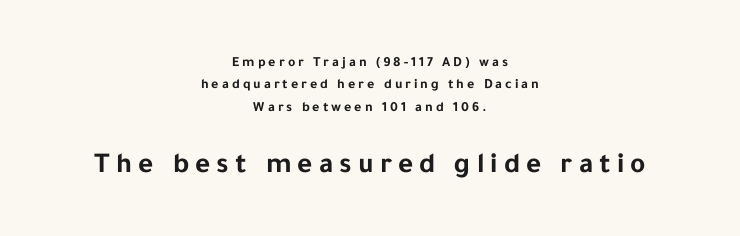
The image shows 29 px bold sans-serif type, upright; set centered, normal line spacing (1.6x), unusually wide letter spacing (+0.21 em), not underlined; the second (bottom) block is 2.07x larger; low stroke contrast and a medium x-height.
